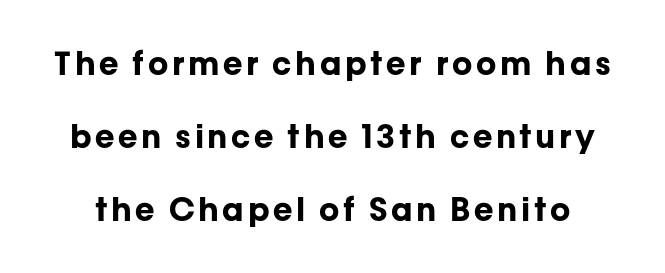
Q: Is the text bold? A: Yes.
Q: Is the text italic (slanted)? A: No, it is upright.
Q: Is the typeface a serif or a sans-serif typeface? A: Sans-serif.
Q: Is the text underlined? A: No.
Q: Is the spacing between lines tight, normal or loose? A: Loose.
Q: Width (condensed, normal, or wide)? A: Normal.
Q: Stroke contrast? A: Low.
Q: x-height? A: Medium.
Q: Monospaced? A: No.
